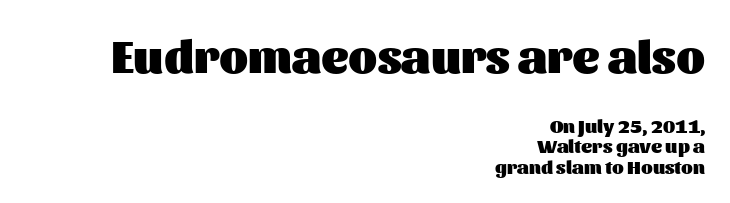
The typesetter chose a ragged-left arrangement here. Italic? Not at all — the glyphs are vertical. If you measured baseline to baseline, you'd find a short distance. Each word holds together tightly as a unit, with standard inter-letter gaps. The space beneath each line is pristine and unruled. Heavy, bold letterforms.
